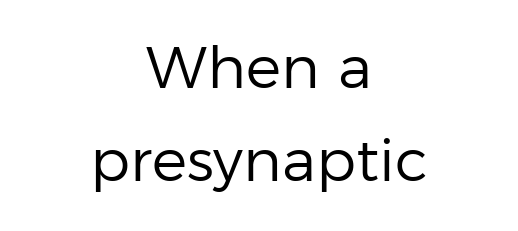
Q: Is the text bold? A: No.
Q: Is the text italic (slanted)? A: No, it is upright.
Q: Is the typeface a serif or a sans-serif typeface? A: Sans-serif.
Q: Is the text underlined? A: No.
Q: How is the paragraph aligned? A: Centered.
Q: Is the spacing between letters normal or unusually wide? A: Normal.
Q: Is the spacing between lines tight, normal or loose? A: Normal.
Q: Width (condensed, normal, or wide)? A: Normal.
Q: Stroke contrast? A: Low.
Q: x-height? A: Medium.
Q: Monospaced? A: No.
